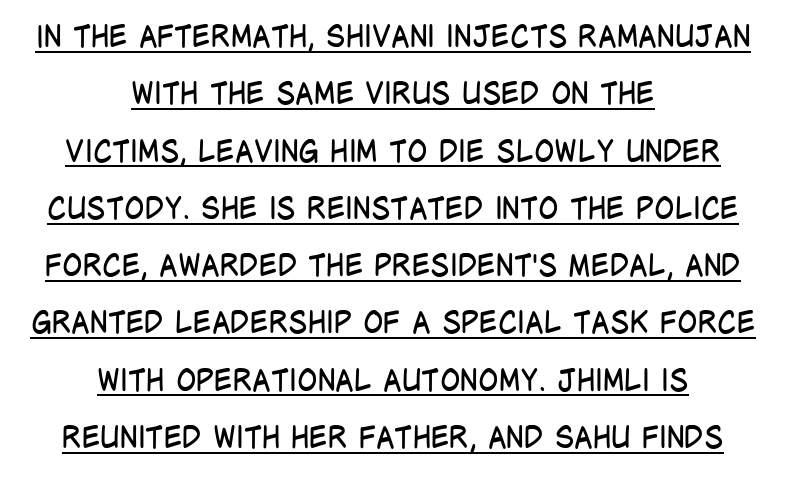
{"serif": "no", "italic": "no", "bold": "no", "weight": "regular", "width": "condensed", "stroke_contrast": "low", "x_height": "large", "monospaced": "no", "underline": "yes", "align": "center", "line_spacing": "loose", "line_spacing_ratio": 1.91, "letter_spacing": "normal", "letter_spacing_em": 0.0, "glyph_px": 30}
